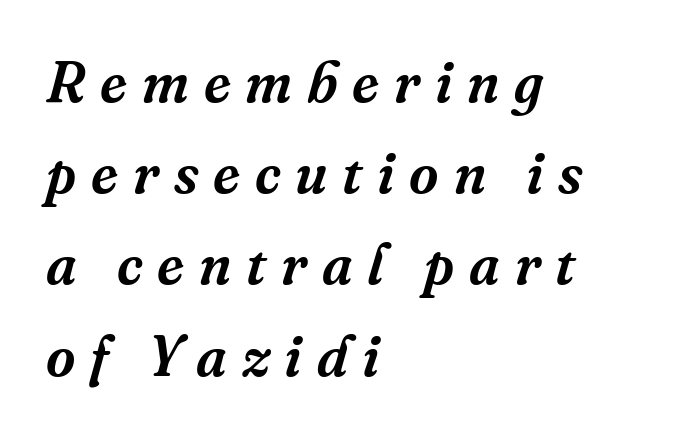
The image shows 57 px serif type, italic (leaning right); set left-aligned, normal line spacing (1.6x), unusually wide letter spacing (+0.26 em), not underlined; medium stroke contrast and a medium x-height.
